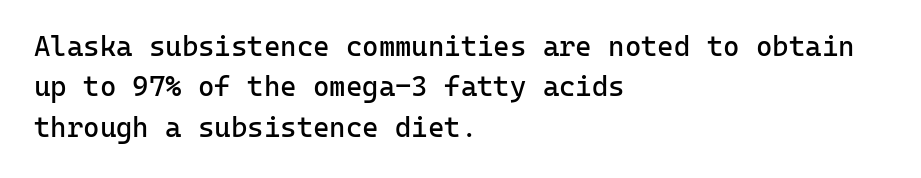
The image shows 28 px regular-weight sans-serif type, upright, monospaced; set left-aligned, normal line spacing (1.44x), normal letter spacing, not underlined; low stroke contrast and a medium x-height.
